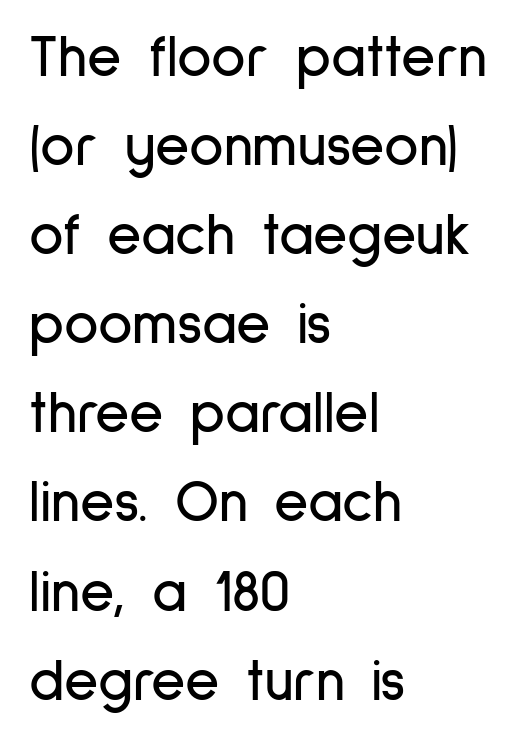
Q: Is the text italic (slanted)? A: No, it is upright.
Q: Is the typeface a serif or a sans-serif typeface? A: Sans-serif.
Q: Is the text underlined? A: No.
Q: How is the paragraph aligned? A: Left-aligned.
Q: Is the spacing between letters normal or unusually wide? A: Normal.
Q: Is the spacing between lines tight, normal or loose? A: Normal.
Q: Width (condensed, normal, or wide)? A: Condensed.
Q: Stroke contrast? A: Low.
Q: x-height? A: Medium.
Q: Monospaced? A: No.
